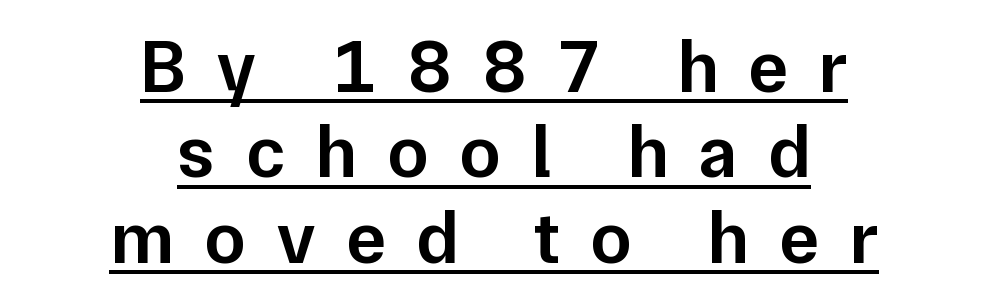
The strokes are fattened partway — semibold, not bold. A typographer would call this underscored text. The rendering uses natural spacing where letterforms have individual widths. You could barely slide anything between these rows. Letterform terminals end flat and unadorned throughout the passage.
